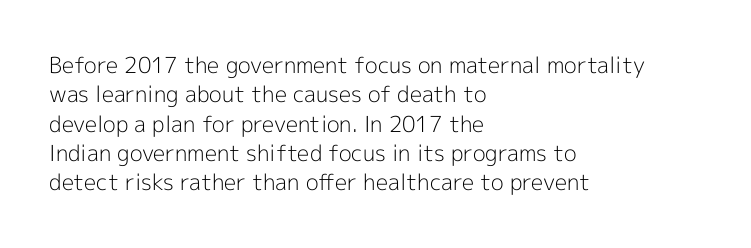
Caption: face not bold, strokes unweighted. Whoever set this chose a conventional vertical rhythm. This sample uses plain, unmodified letter spacing. The lettering stays uniformly vertical, giving the passage a roman look. Rule under the text: the space is simply empty.
